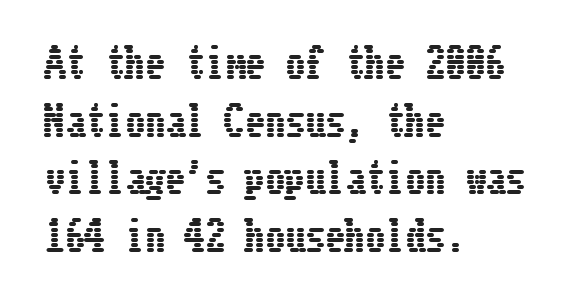
{"italic": "no", "width": "condensed", "stroke_contrast": "low", "x_height": "medium", "underline": "no", "align": "left", "line_spacing": "normal", "line_spacing_ratio": 1.44, "letter_spacing": "normal", "letter_spacing_em": 0.0, "glyph_px": 40}
